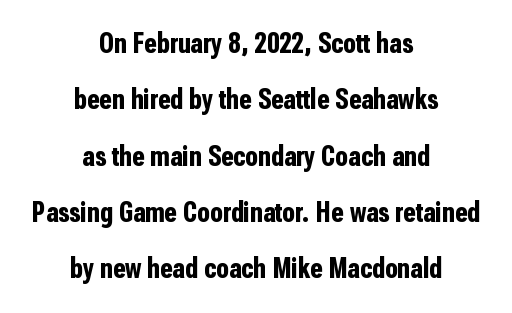
Q: Is the text bold? A: Yes.
Q: Is the text italic (slanted)? A: No, it is upright.
Q: Is the typeface a serif or a sans-serif typeface? A: Sans-serif.
Q: Is the text underlined? A: No.
Q: How is the paragraph aligned? A: Centered.
Q: Is the spacing between letters normal or unusually wide? A: Normal.
Q: Is the spacing between lines tight, normal or loose? A: Loose.
Q: Width (condensed, normal, or wide)? A: Condensed.
Q: Stroke contrast? A: Low.
Q: x-height? A: Medium.
Q: Monospaced? A: No.
